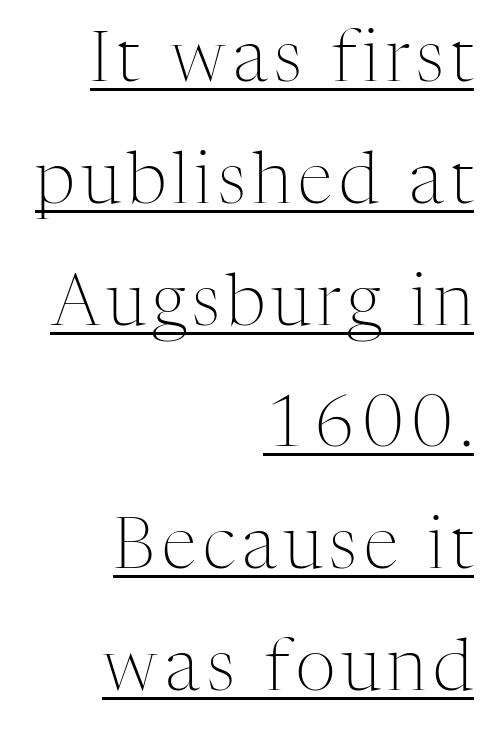
{"serif": "yes", "italic": "no", "bold": "no", "weight": "light", "width": "normal", "stroke_contrast": "medium", "x_height": "medium", "monospaced": "no", "underline": "yes", "align": "right", "line_spacing_ratio": 1.74, "glyph_px": 70}
